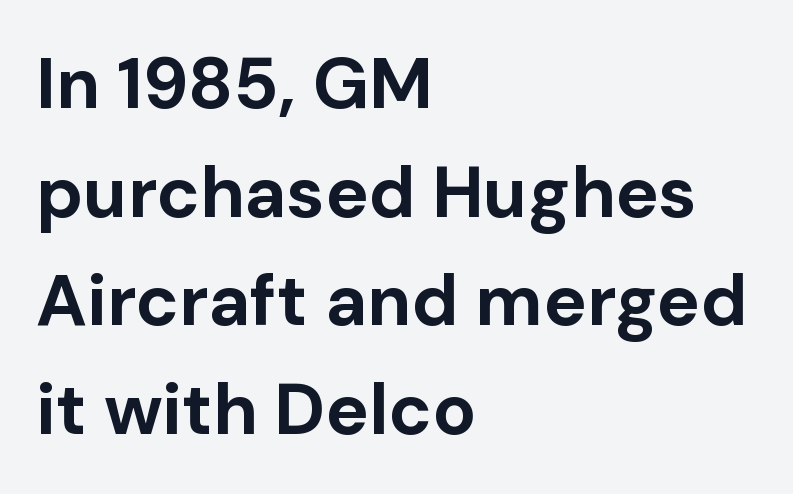
Its strokes are broad and dark, the hallmark of bold type. Do the characters align in a grid? No, the font is proportional. Each word holds together tightly as a unit, with standard inter-letter gaps. Posture: vertical. Caption: multi-line text, flush left, ragged right. The text was rendered using a sans face with plain stroke endings.
